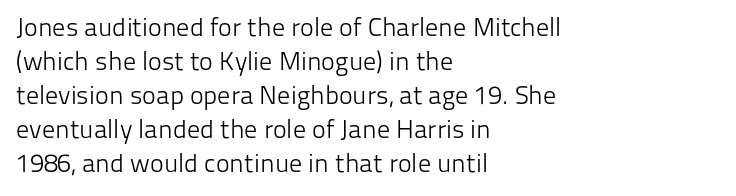
{"italic": "no", "bold": "no", "underline": "no", "align": "left", "line_spacing": "normal", "line_spacing_ratio": 1.31, "letter_spacing": "normal", "letter_spacing_em": 0.0, "glyph_px": 26}
